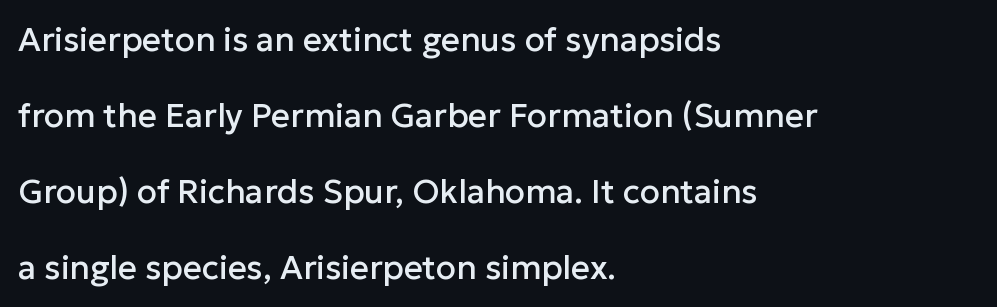
A typesetter would label this face a sans. Short note: letters normally spaced. Each letter keeps its own natural width here, so spacing adapts to shape. Just letters on the line, the space beneath them empty. The passage is arranged the way most books set body copy — flush left.
